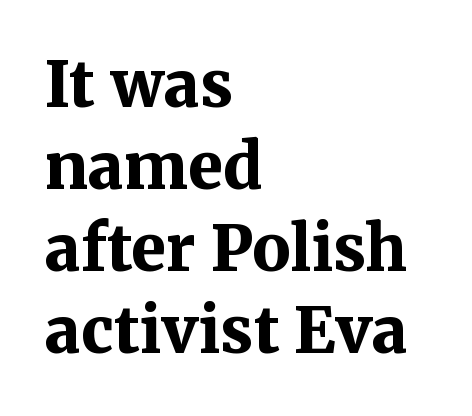
Each letter's strokes conclude with small projecting serifs. Teacher's note: observe the even left margin — that is flush-left alignment. The face used here is proportionally spaced, like ordinary book or web type. Weight check: bold — yes, fully. Leading: standard. Each row of text sits above clean, open space.
